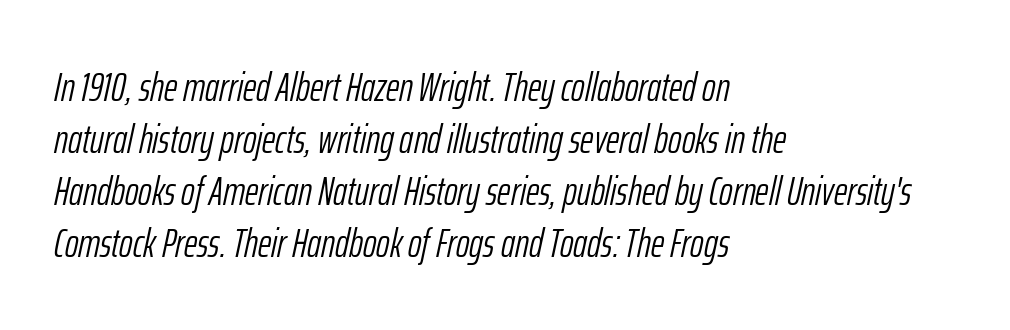
{"italic": "yes", "lean": "right", "slant_degrees": 12, "bold": "no", "weight": "light", "width": "condensed", "stroke_contrast": "low", "x_height": "medium", "monospaced": "no", "underline": "no", "align": "left", "line_spacing": "normal", "line_spacing_ratio": 1.27, "letter_spacing": "normal", "letter_spacing_em": 0.0, "glyph_px": 41}
